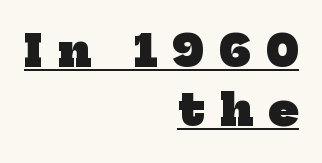
{"serif": "yes", "bold": "yes", "weight": "heavy", "width": "normal", "stroke_contrast": "low", "x_height": "medium", "monospaced": "no", "underline": "yes", "align": "right", "line_spacing": "normal", "line_spacing_ratio": 1.38, "letter_spacing": "wide", "letter_spacing_em": 0.36, "glyph_px": 43}
